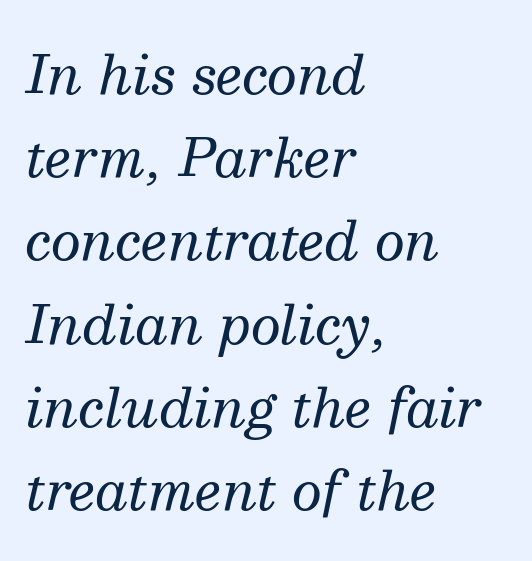
The paragraph shown leans on its left margin. Do the characters align in a grid? No, the font is proportional. To sum up the face: it has serifs. Slanted lettering throughout.
